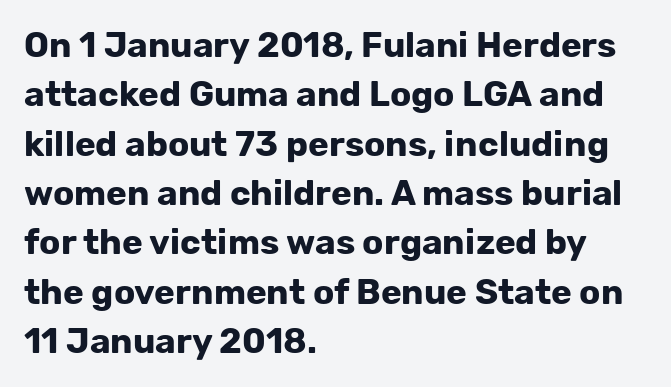
{"serif": "no", "italic": "no", "bold": "yes", "weight": "bold", "width": "normal", "stroke_contrast": "low", "x_height": "medium", "monospaced": "no", "underline": "no", "align": "left", "line_spacing": "normal", "line_spacing_ratio": 1.41, "letter_spacing": "normal", "letter_spacing_em": 0.0, "glyph_px": 35}
